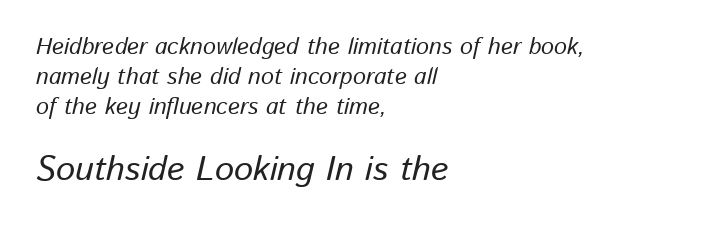
Q: Is the text italic (slanted)? A: Yes, it leans right by about 13 degrees.
Q: Is the text underlined? A: No.
Q: How is the paragraph aligned? A: Left-aligned.
Q: Is the spacing between letters normal or unusually wide? A: Normal.
Q: Is the spacing between lines tight, normal or loose? A: Normal.
Q: Which block of text is set in a larger size, the first (top) or the second (bottom)? A: The second (bottom) one.
Q: Width (condensed, normal, or wide)? A: Normal.
Q: Stroke contrast? A: Low.
Q: x-height? A: Medium.
Q: Monospaced? A: No.
